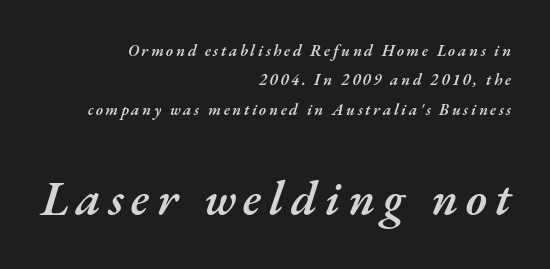
{"italic": "yes", "lean": "right", "slant_degrees": 17, "bold": "semi", "weight": "semibold", "width": "normal", "stroke_contrast": "medium", "x_height": "small", "monospaced": "no", "underline": "no", "align": "right", "line_spacing_ratio": 1.84, "larger_block": "second", "size_ratio": 3.0, "glyph_px": 48}
